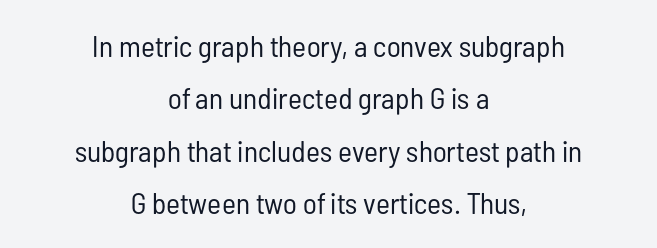
The image shows 30 px regular-weight, condensed sans-serif type, upright; set centered, line spacing 1.75x, normal letter spacing, not underlined; low stroke contrast and a medium x-height.
